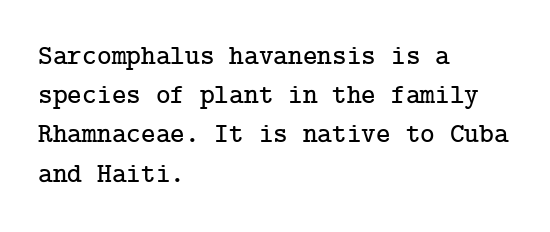
{"serif": "yes", "italic": "no", "width": "normal", "stroke_contrast": "low", "x_height": "medium", "underline": "no", "align": "left", "line_spacing": "normal", "line_spacing_ratio": 1.4, "letter_spacing": "normal", "letter_spacing_em": 0.0, "glyph_px": 28}
